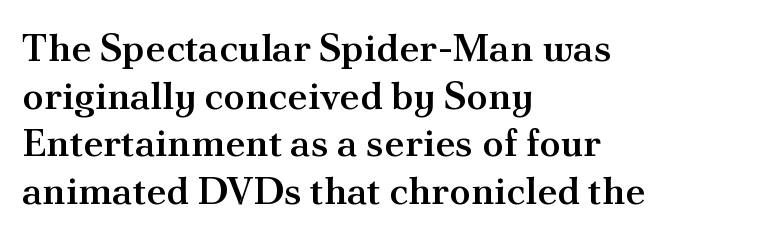
Character widths vary here, with narrow letters taking less room than wide ones. Posture: vertical. Nobody drew a line under any word here. Honestly, the letter spacing is just normal — you wouldn't notice it. A somewhat darkened texture: the type is semibold rather than bold.
